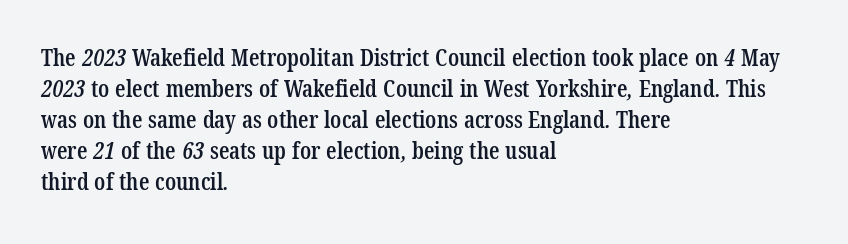
You could call the tracking neutral — neither tight nor loose. The baseline area is clear. Vertical spacing — default. These lines carry some extra weight — a demibold, not a full bold.
